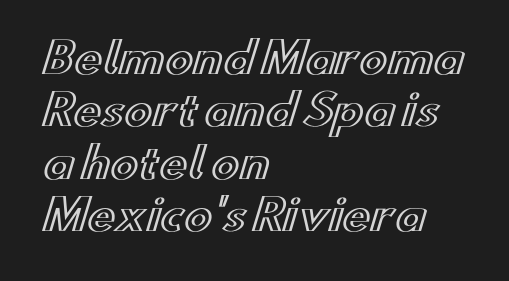
{"width": "wide", "x_height": "small", "monospaced": "no", "underline": "no", "align": "left", "line_spacing": "normal", "line_spacing_ratio": 1.25, "letter_spacing": "normal", "letter_spacing_em": 0.0, "glyph_px": 42}
